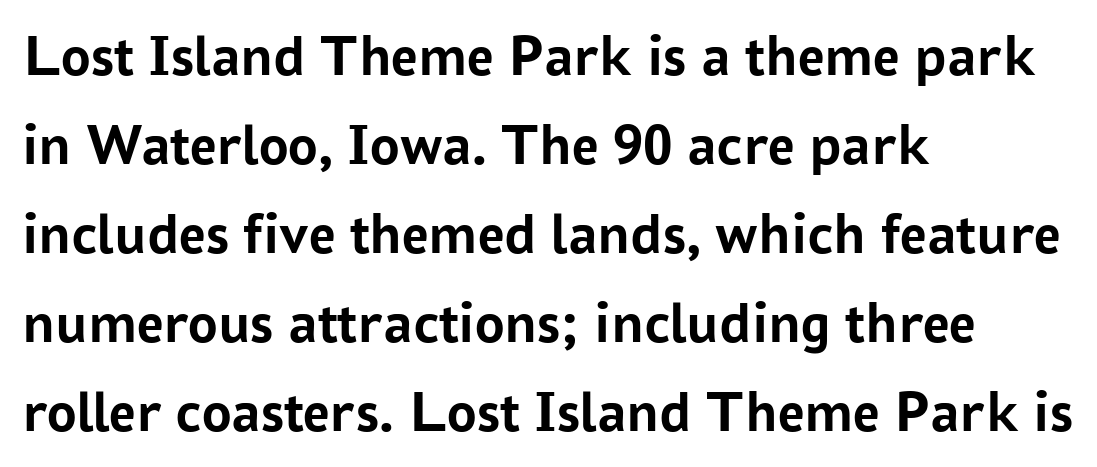
You could not count columns in this text — the font is proportionally spaced. Visually the block forms a straight wall on the left and a jagged coastline on the right. Letter spacing: default. The rows are spaced the way most documents space them. Bold? Absolutely — the strokes are thick and heavy.
